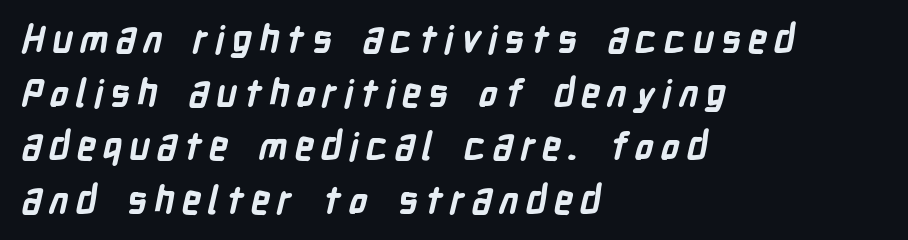
{"serif": "no", "bold": "yes", "weight": "bold", "width": "condensed", "stroke_contrast": "low", "x_height": "medium", "monospaced": "no", "underline": "no", "align": "left", "line_spacing": "normal", "line_spacing_ratio": 1.41, "glyph_px": 38}
